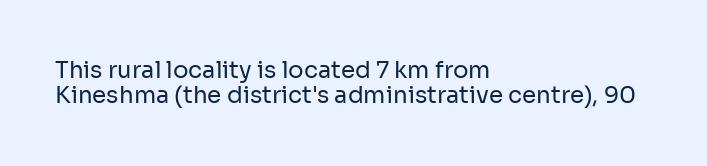
{"italic": "no", "bold": "no", "underline": "no", "align": "left", "line_spacing": "tight", "line_spacing_ratio": 1.1, "letter_spacing": "normal", "letter_spacing_em": 0.0, "glyph_px": 23}
